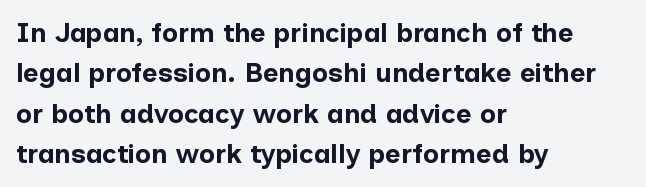
Look at the tracking — it's just the regular setting, nothing added. A classic flush-left, rag-right setting is used for this passage. Lines of text with bare space underneath. The font's upright variant was chosen for this text.
